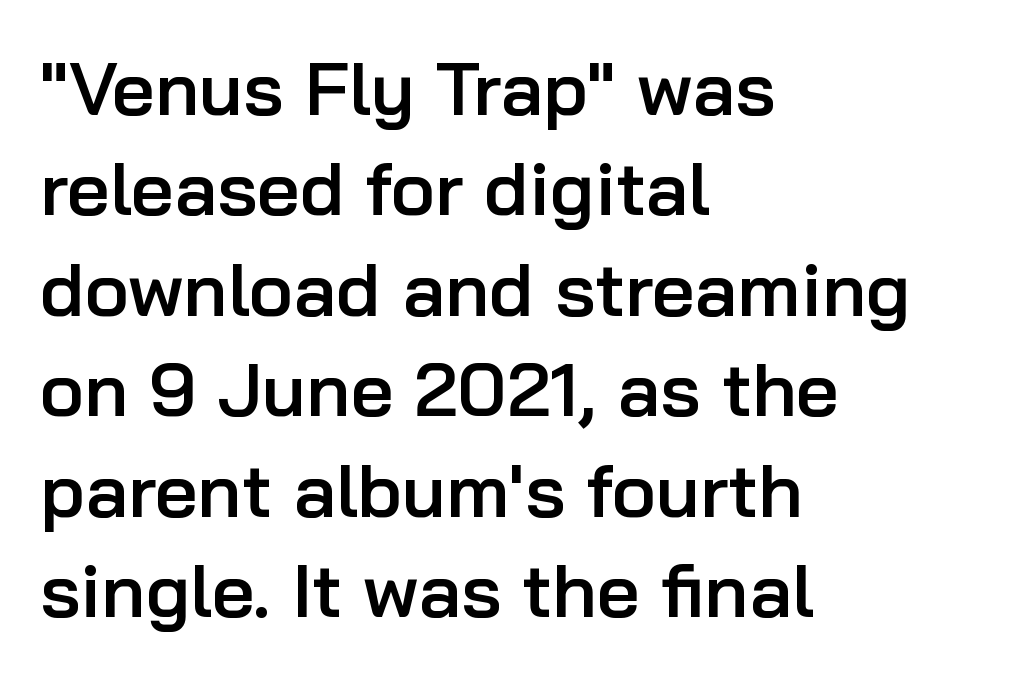
The image shows 75 px semibold sans-serif type, upright; set left-aligned, normal line spacing (1.34x), normal letter spacing, not underlined; low stroke contrast and a medium x-height.
